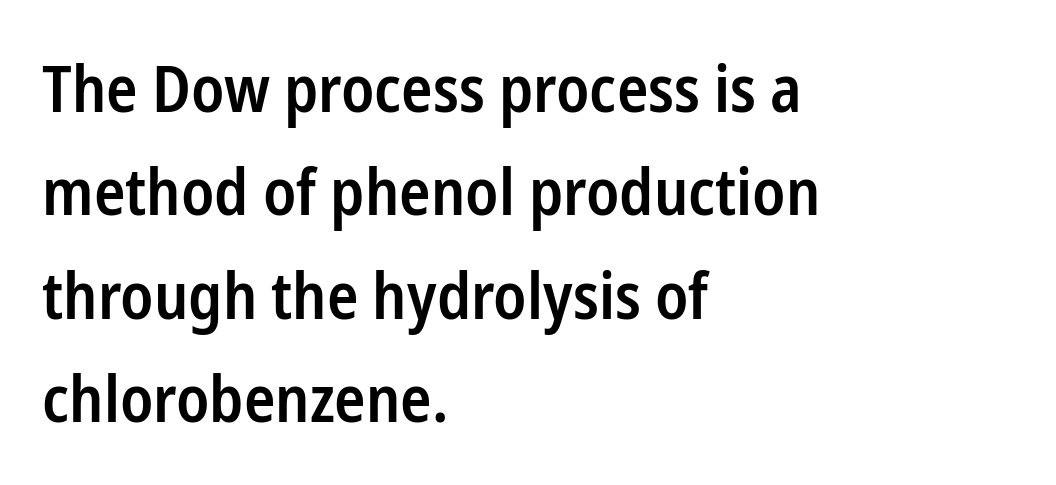
Q: Is the text bold? A: Semi-bold.
Q: Is the text italic (slanted)? A: No, it is upright.
Q: Is the typeface a serif or a sans-serif typeface? A: Sans-serif.
Q: Is the text underlined? A: No.
Q: How is the paragraph aligned? A: Left-aligned.
Q: Is the spacing between letters normal or unusually wide? A: Normal.
Q: Is the spacing between lines tight, normal or loose? A: Normal.
Q: Width (condensed, normal, or wide)? A: Condensed.
Q: Stroke contrast? A: Low.
Q: x-height? A: Medium.
Q: Monospaced? A: No.
